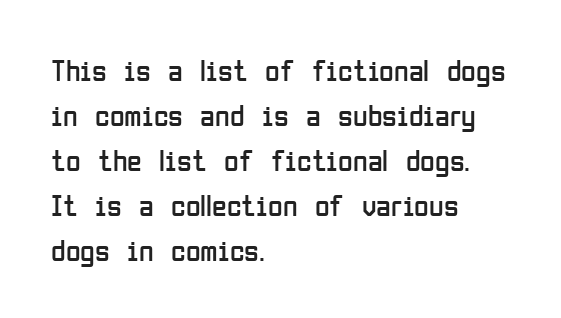
The image shows 30 px regular-weight, condensed sans-serif type, upright; set left-aligned, normal line spacing (1.5x), normal letter spacing, not underlined; low stroke contrast and a medium x-height.
